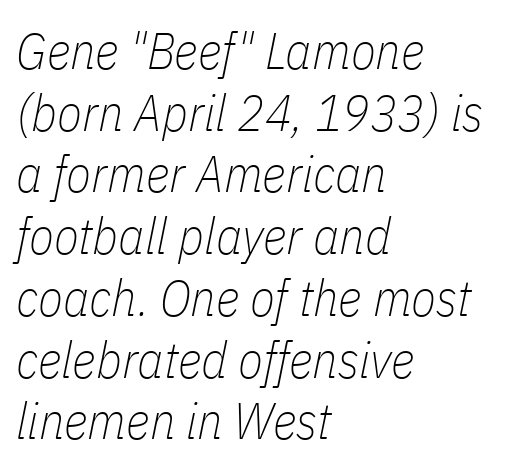
Q: Is the text bold? A: No.
Q: Is the text italic (slanted)? A: Yes, it leans right by about 11 degrees.
Q: Is the text underlined? A: No.
Q: How is the paragraph aligned? A: Left-aligned.
Q: Is the spacing between letters normal or unusually wide? A: Normal.
Q: Width (condensed, normal, or wide)? A: Condensed.
Q: Stroke contrast? A: Low.
Q: x-height? A: Medium.
Q: Monospaced? A: No.
